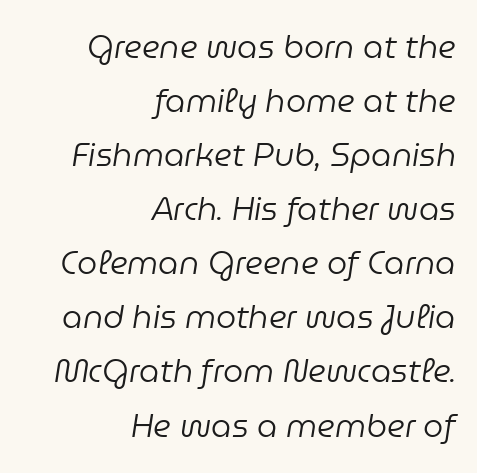
{"italic": "yes", "lean": "right", "slant_degrees": 9, "bold": "no", "weight": "regular", "width": "normal", "stroke_contrast": "low", "x_height": "medium", "monospaced": "no", "underline": "no", "align": "right", "line_spacing": "normal", "line_spacing_ratio": 1.69, "letter_spacing": "normal", "letter_spacing_em": 0.0, "glyph_px": 32}
